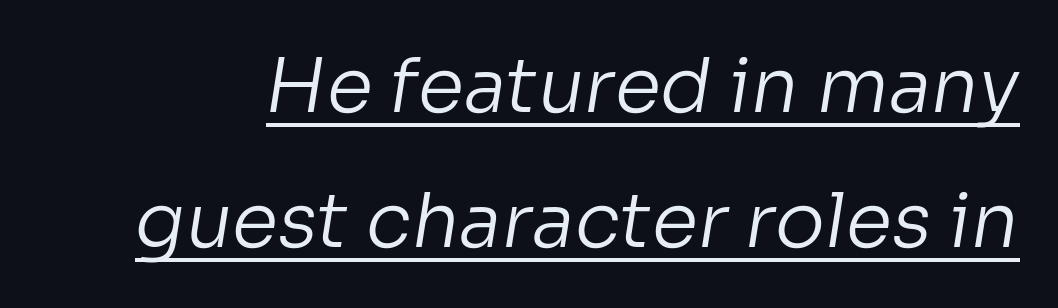
The image shows 75 px regular-weight sans-serif type; set line spacing 1.8x, normal letter spacing, underlined; low stroke contrast and a medium x-height.
